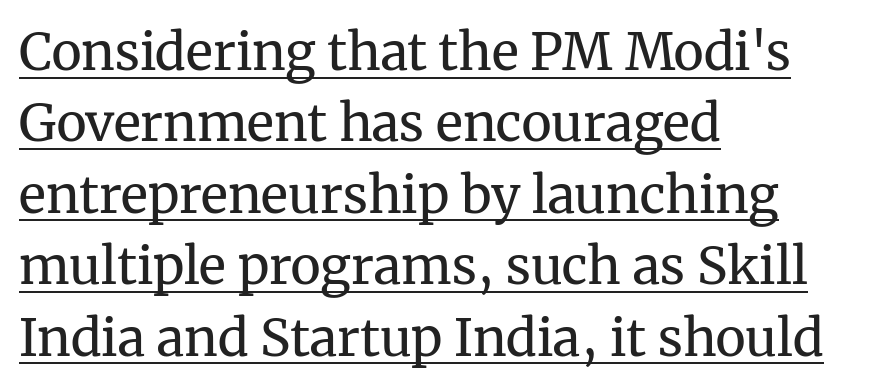
{"serif": "yes", "italic": "no", "bold": "no", "weight": "regular", "width": "normal", "stroke_contrast": "medium", "x_height": "medium", "monospaced": "no", "underline": "yes", "align": "left", "line_spacing": "normal", "line_spacing_ratio": 1.4, "letter_spacing": "normal", "letter_spacing_em": 0.0, "glyph_px": 51}
